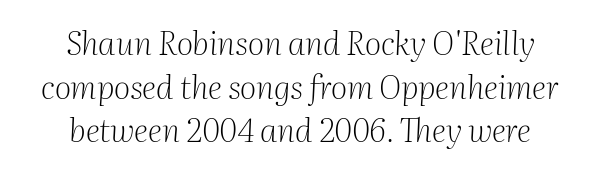
Q: Is the text bold? A: No.
Q: Is the text italic (slanted)? A: Yes, it leans right by about 2 degrees.
Q: Is the typeface a serif or a sans-serif typeface? A: Serif.
Q: Is the text underlined? A: No.
Q: How is the paragraph aligned? A: Centered.
Q: Is the spacing between letters normal or unusually wide? A: Normal.
Q: Is the spacing between lines tight, normal or loose? A: Normal.
Q: Width (condensed, normal, or wide)? A: Normal.
Q: Stroke contrast? A: Medium.
Q: x-height? A: Medium.
Q: Monospaced? A: No.
